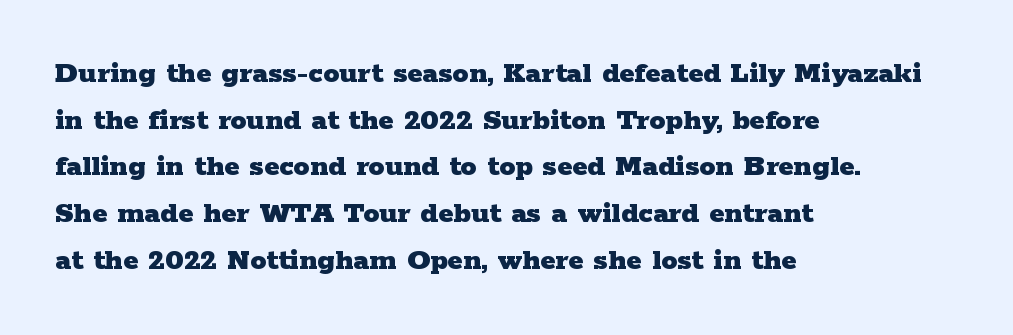
{"serif": "yes", "italic": "no", "bold": "yes", "weight": "heavy", "width": "wide", "stroke_contrast": "low", "x_height": "medium", "monospaced": "no", "underline": "no", "align": "left", "line_spacing": "normal", "line_spacing_ratio": 1.46, "letter_spacing": "normal", "letter_spacing_em": 0.0, "glyph_px": 32}
